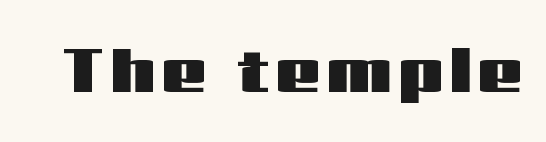
Q: Is the text italic (slanted)? A: No, it is upright.
Q: Is the typeface a serif or a sans-serif typeface? A: Sans-serif.
Q: Is the text underlined? A: No.
Q: Width (condensed, normal, or wide)? A: Wide.
Q: Stroke contrast? A: Medium.
Q: x-height? A: Medium.
Q: Monospaced? A: No.
